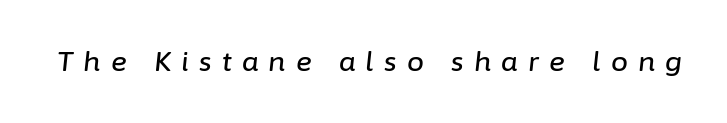
The image shows 27 px text type, italic (leaning right); set unusually wide letter spacing (+0.38 em), not underlined.
